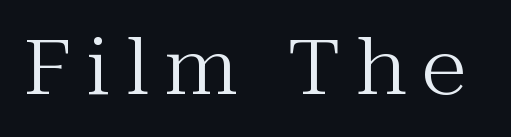
{"serif": "yes", "italic": "no", "bold": "no", "weight": "regular", "width": "normal", "stroke_contrast": "medium", "x_height": "medium", "monospaced": "no", "underline": "no", "letter_spacing": "wide", "letter_spacing_em": 0.21, "glyph_px": 75}
